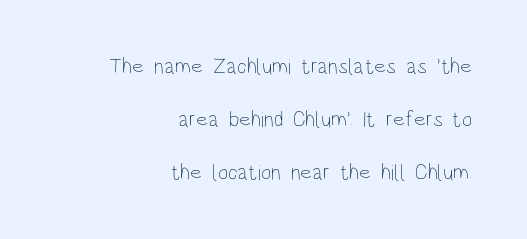
Ascenders rise straight up at ninety degrees. The lines are quadded right. A typesetter would call this zero additional tracking. A clean baseline with only descenders dipping below it.
